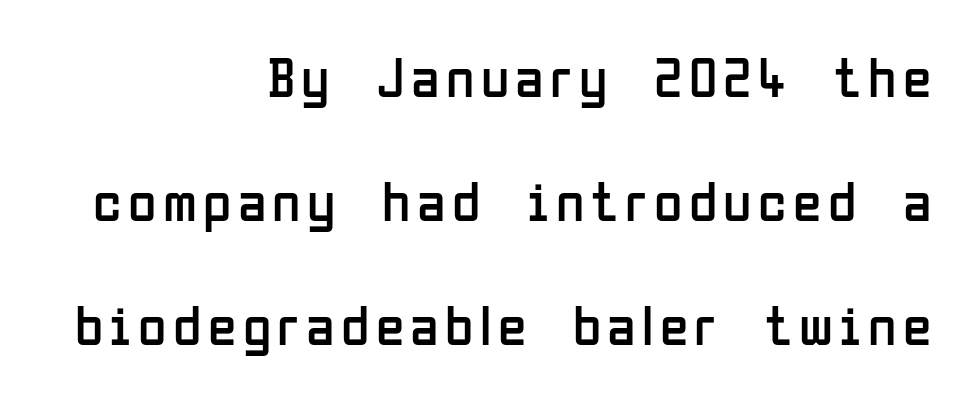
The paragraph shown leans on its right margin. The strokes are not fattened; the text isn't bold. This sample uses a sans-serif face. Rule under the text: the space is simply empty.
